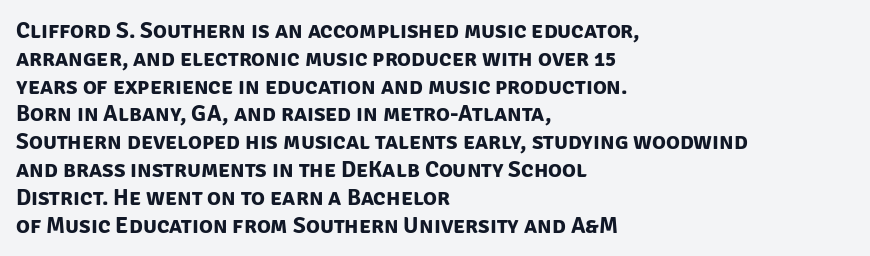
Just letters on the line, the space beneath them empty. Standard letterfit; no display-style spreading of the glyphs. Is the type bold? Yes — the strokes are clearly thick and heavy. The ragged edge is on the right, which tells us the setting is flush left.
